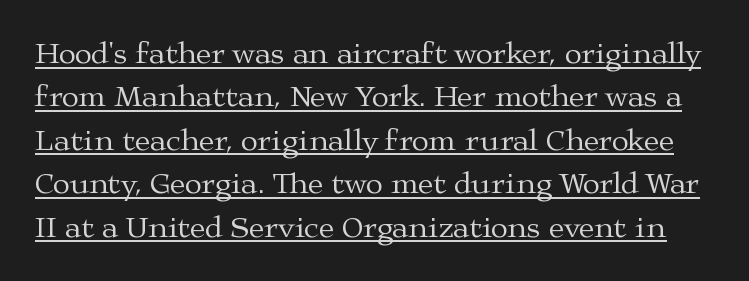
Summary of vertical rhythm: regular, with standard interline spacing. Observe the ordinary spacing: letters are neighbours, not strangers. The passage shown is typed in a proportional face where columns would drift. Italic? Not at all — the glyphs are vertical. No extra ink here — the face is not bold.
